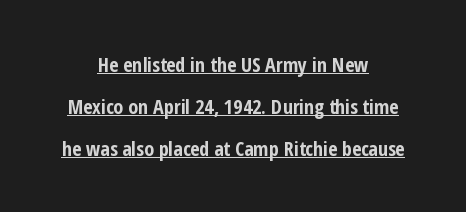
The image shows 20 px bold type, upright; set centered, loose line spacing (2.1x), normal letter spacing, underlined.
